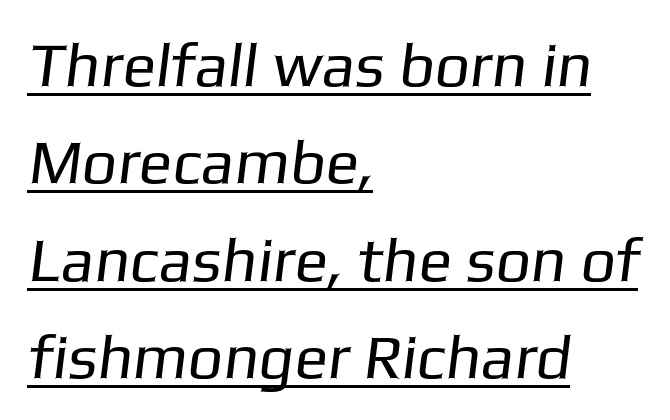
The typesetter chose a ragged-right arrangement here. Is the stroke heavy? The answer is a plain regular-or-lighter. Serif or sans? Sans — the stroke terminals are bare. The passage shown is underscored from start to finish.
